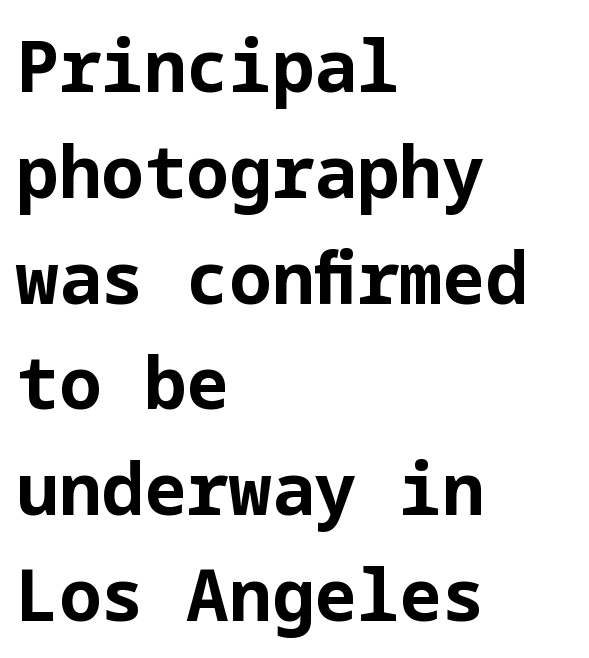
The image shows 71 px bold sans-serif type, upright; set left-aligned, normal line spacing (1.49x), normal letter spacing, not underlined; low stroke contrast and a medium x-height.
